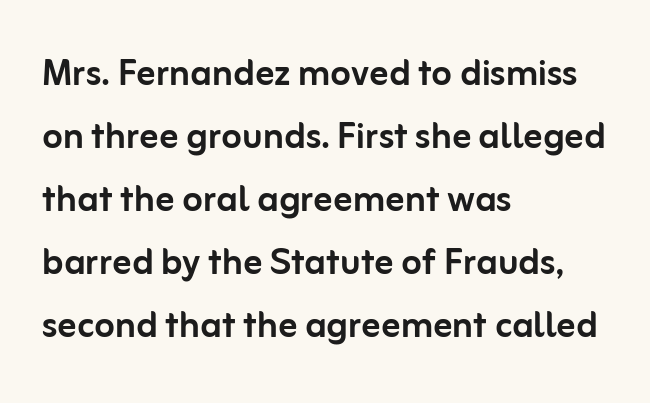
Q: Is the text italic (slanted)? A: No, it is upright.
Q: Is the typeface a serif or a sans-serif typeface? A: Sans-serif.
Q: Is the text underlined? A: No.
Q: How is the paragraph aligned? A: Left-aligned.
Q: Is the spacing between letters normal or unusually wide? A: Normal.
Q: Is the spacing between lines tight, normal or loose? A: Normal.
Q: Width (condensed, normal, or wide)? A: Normal.
Q: Stroke contrast? A: Low.
Q: x-height? A: Medium.
Q: Monospaced? A: No.
